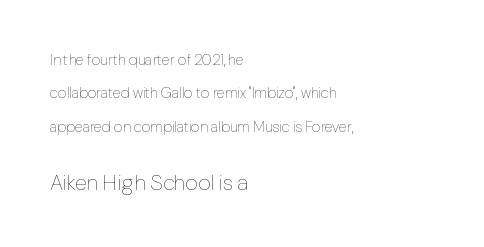
Q: Is the text bold? A: No.
Q: Is the text italic (slanted)? A: No, it is upright.
Q: Is the text underlined? A: No.
Q: How is the paragraph aligned? A: Left-aligned.
Q: Is the spacing between letters normal or unusually wide? A: Normal.
Q: Is the spacing between lines tight, normal or loose? A: Loose.
Q: Which block of text is set in a larger size, the first (top) or the second (bottom)? A: The second (bottom) one.
